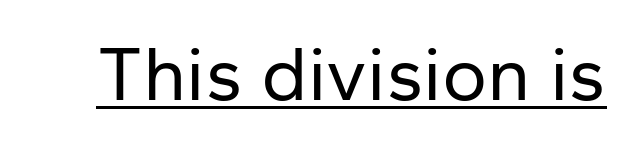
{"serif": "no", "italic": "no", "bold": "no", "weight": "regular", "width": "normal", "stroke_contrast": "low", "x_height": "medium", "monospaced": "no", "underline": "yes", "letter_spacing": "normal", "letter_spacing_em": 0.0, "glyph_px": 77}
